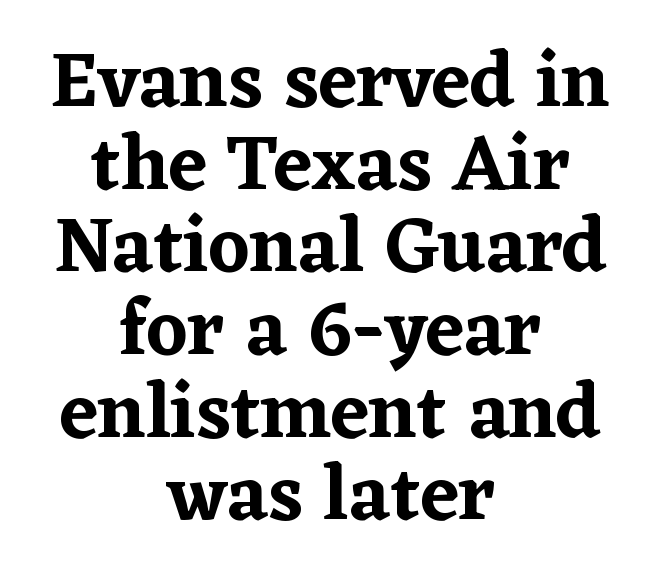
The image shows 78 px serif type, upright; set centered, tight line spacing (1.06x), normal letter spacing, not underlined; low stroke contrast and a medium x-height.
